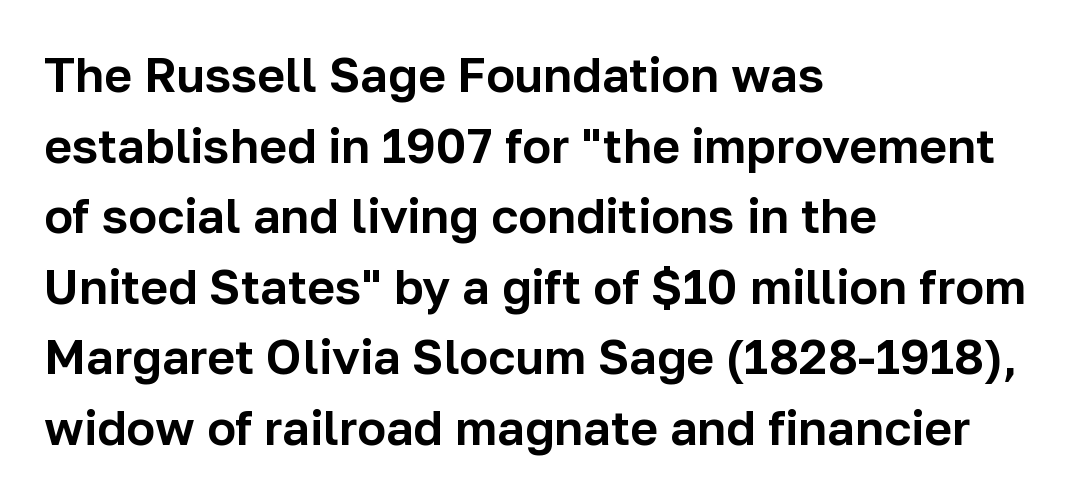
The image shows 48 px sans-serif type, upright; set left-aligned, normal line spacing (1.47x), normal letter spacing, not underlined; low stroke contrast and a medium x-height.
